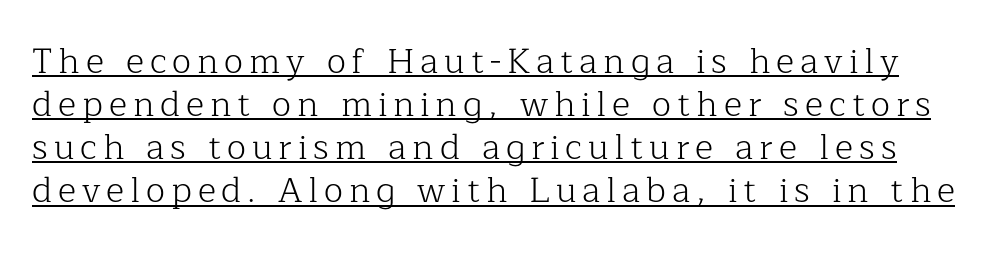
Q: Is the text bold? A: No.
Q: Is the text italic (slanted)? A: No, it is upright.
Q: Is the typeface a serif or a sans-serif typeface? A: Serif.
Q: Is the text underlined? A: Yes.
Q: Width (condensed, normal, or wide)? A: Normal.
Q: Stroke contrast? A: Low.
Q: x-height? A: Medium.
Q: Monospaced? A: No.
